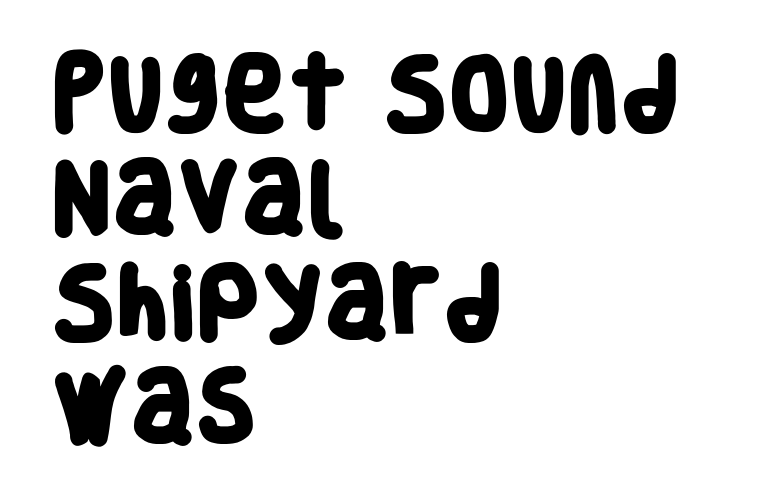
Weight check: bold — yes, fully. Honestly, the letter spacing is just normal — you wouldn't notice it. This sample uses a sans-serif face. The letters advance in unequal steps, a hallmark of proportional type. Teacher's note: observe the even left margin — that is flush-left alignment. The lines sit at an ordinary, default distance from one another.
